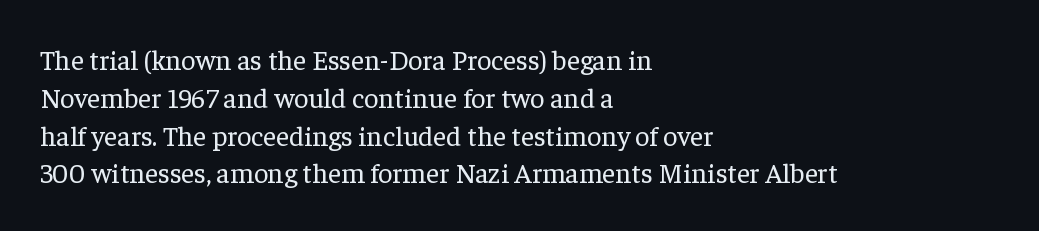
The image shows 28 px regular-weight serif type, upright; set left-aligned, normal line spacing (1.35x), normal letter spacing, not underlined; low stroke contrast and a medium x-height.
